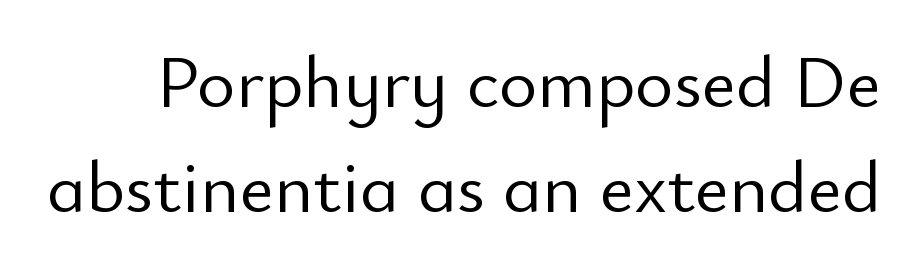
Nope, not italic — everything's standing straight. The words here are not underlined. Default kerning and tracking; the words read as compact shapes. No feet cap the strokes, marking this as sans-serif type. The rendering uses a moderate line-height, typical for paragraphs. Is this a fixed-width face? No — the glyphs have proportional, varying widths.
